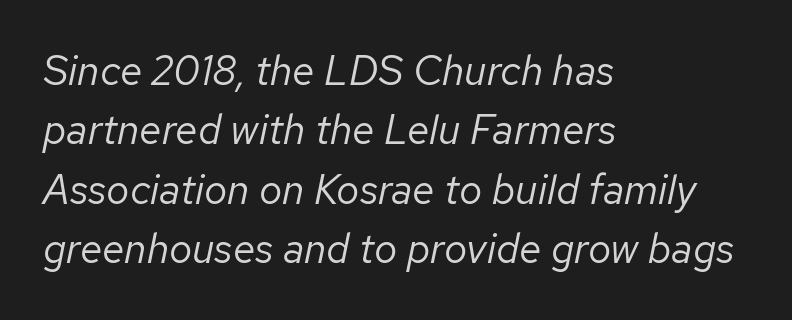
{"italic": "yes", "lean": "right", "slant_degrees": 12, "bold": "no", "weight": "regular", "width": "normal", "stroke_contrast": "low", "x_height": "medium", "monospaced": "no", "underline": "no", "align": "left", "line_spacing": "normal", "line_spacing_ratio": 1.45, "letter_spacing": "normal", "letter_spacing_em": 0.0, "glyph_px": 41}
